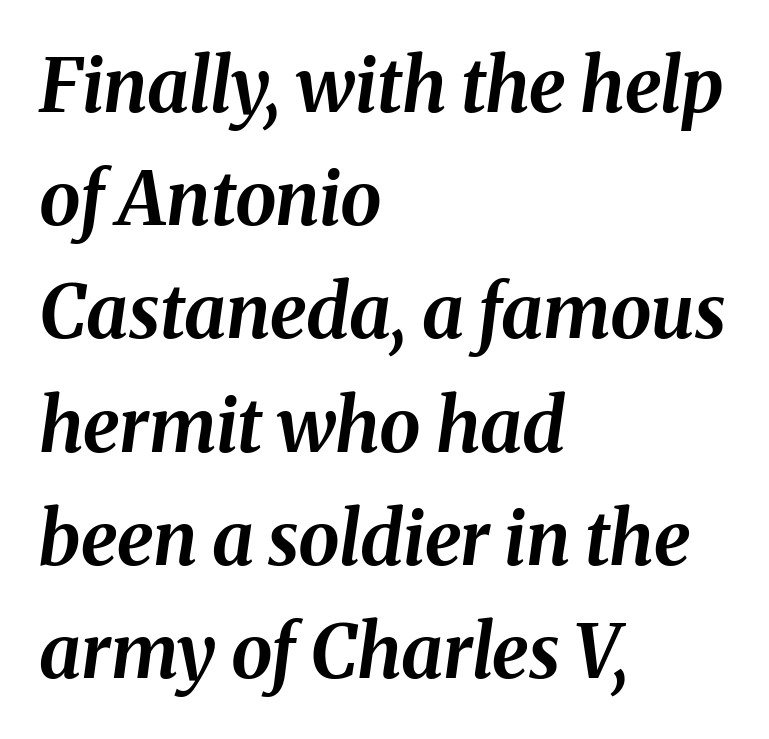
{"italic": "yes", "lean": "right", "slant_degrees": 8, "bold": "yes", "weight": "bold", "width": "normal", "stroke_contrast": "medium", "x_height": "medium", "monospaced": "no", "underline": "no", "align": "left", "line_spacing": "normal", "line_spacing_ratio": 1.53, "letter_spacing": "normal", "letter_spacing_em": 0.0, "glyph_px": 74}
